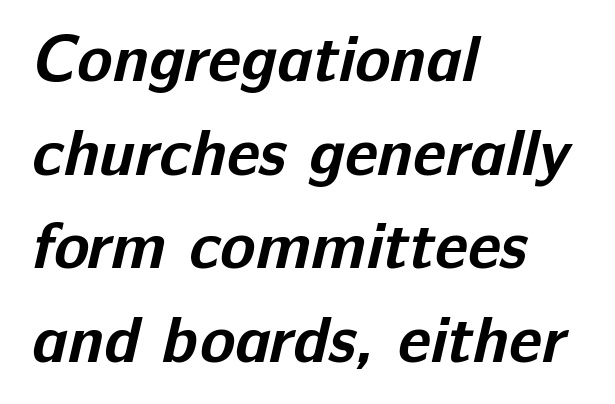
Q: Is the text bold? A: Yes.
Q: Is the typeface a serif or a sans-serif typeface? A: Sans-serif.
Q: Is the text underlined? A: No.
Q: How is the paragraph aligned? A: Left-aligned.
Q: Is the spacing between letters normal or unusually wide? A: Normal.
Q: Is the spacing between lines tight, normal or loose? A: Normal.
Q: Width (condensed, normal, or wide)? A: Normal.
Q: Stroke contrast? A: Low.
Q: x-height? A: Medium.
Q: Monospaced? A: No.
